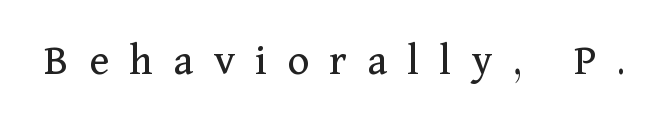
{"serif": "yes", "italic": "no", "bold": "no", "weight": "regular", "width": "normal", "stroke_contrast": "medium", "x_height": "medium", "monospaced": "no", "underline": "no", "letter_spacing": "wide", "letter_spacing_em": 0.44, "glyph_px": 46}
